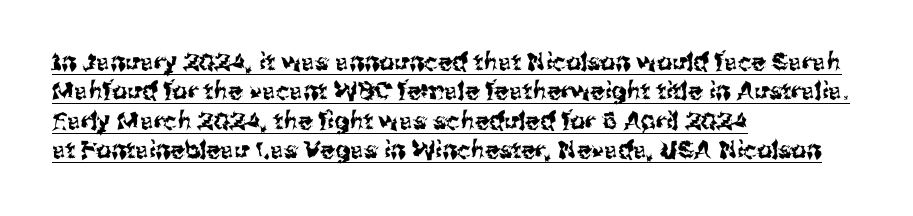
This sample uses plain, unmodified letter spacing. This rendering uses left alignment, leaving the right contour irregular. Designer's note — italics off, roman on. A typographer would call this underscored text.
